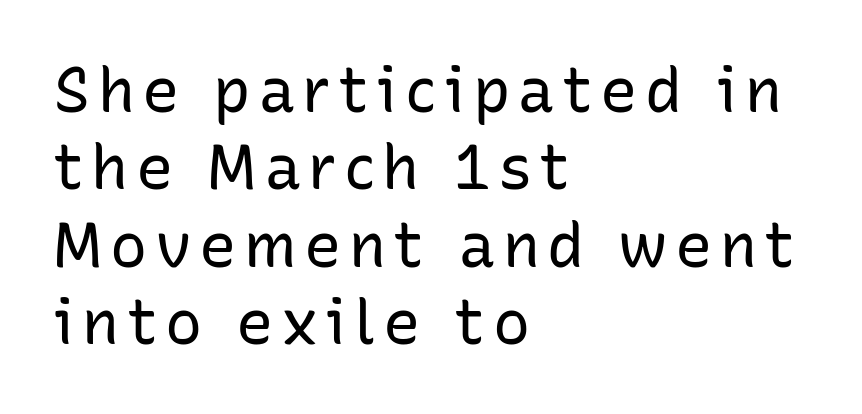
Check where the strokes stop: nothing finishes them off — pure sans. These glyphs show unthickened strokes, regular width or finer. Summary of vertical rhythm: regular, with standard interline spacing. Quick note: not italic, upright.
